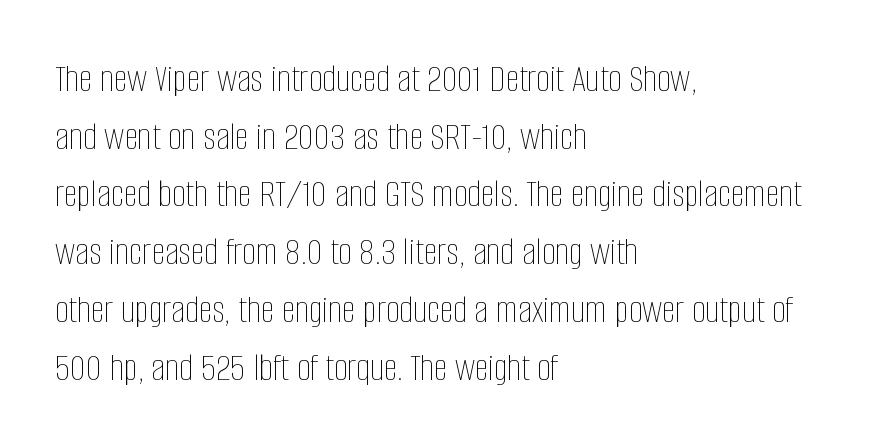
{"italic": "no", "bold": "no", "weight": "thin", "width": "condensed", "stroke_contrast": "low", "x_height": "large", "monospaced": "no", "underline": "no", "align": "left", "line_spacing": "normal", "line_spacing_ratio": 1.48, "letter_spacing": "normal", "letter_spacing_em": 0.0, "glyph_px": 39}
